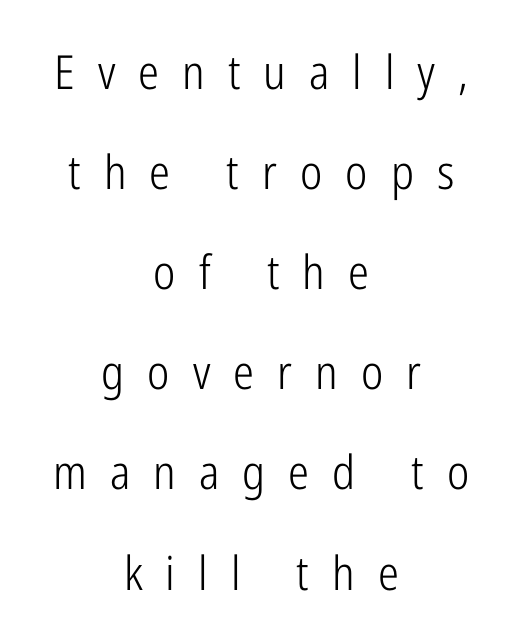
{"serif": "no", "italic": "no", "bold": "no", "weight": "light", "width": "condensed", "stroke_contrast": "low", "x_height": "medium", "monospaced": "no", "underline": "no", "align": "center", "line_spacing": "loose", "line_spacing_ratio": 2.13, "letter_spacing": "wide", "letter_spacing_em": 0.49, "glyph_px": 47}
